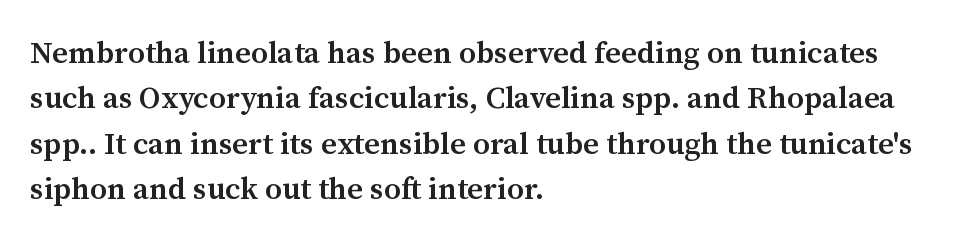
The image shows 31 px semibold serif type, upright; set left-aligned, normal line spacing (1.46x), normal letter spacing, not underlined; medium stroke contrast and a medium x-height.
